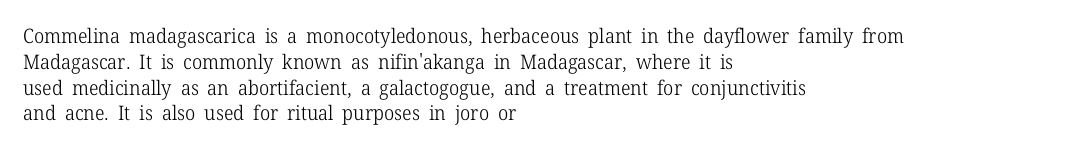
Q: Is the text bold? A: No.
Q: Is the text italic (slanted)? A: No, it is upright.
Q: Is the text underlined? A: No.
Q: How is the paragraph aligned? A: Left-aligned.
Q: Is the spacing between letters normal or unusually wide? A: Normal.
Q: Is the spacing between lines tight, normal or loose? A: Normal.
